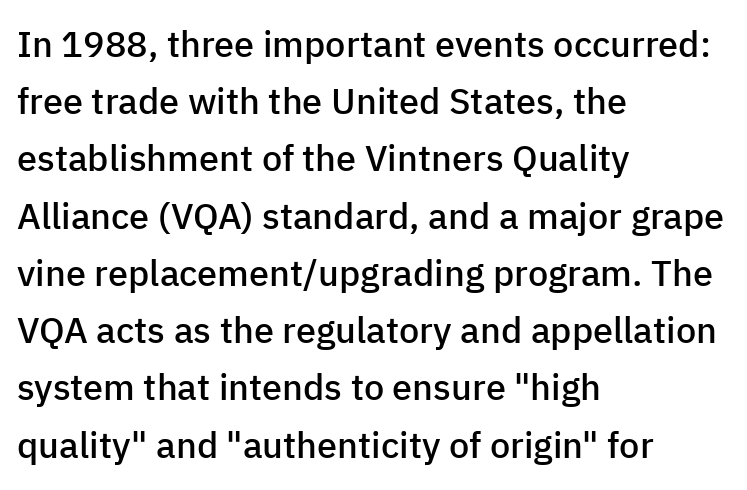
{"serif": "no", "italic": "no", "bold": "semi", "weight": "semibold", "width": "normal", "stroke_contrast": "low", "x_height": "medium", "monospaced": "no", "underline": "no", "align": "left", "line_spacing": "normal", "line_spacing_ratio": 1.59, "letter_spacing": "normal", "letter_spacing_em": 0.0, "glyph_px": 36}
